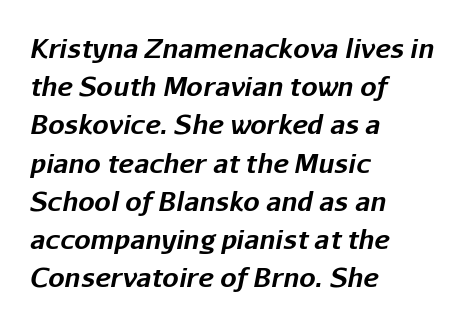
A typesetter would call this zero additional tracking. Pretty heavy lettering here — definitely bold. The area under the type is left untouched. These lines were composed using italics. Is the block centered? No — it sits flush against the left margin. Regarding leading, the lines here are spaced in the standard way.
